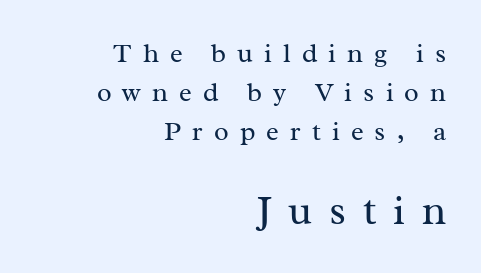
The image shows 41 px regular-weight serif type, upright; set right-aligned, normal line spacing (1.44x), unusually wide letter spacing (+0.41 em), not underlined; the second (bottom) block is 1.52x larger; medium stroke contrast and a medium x-height.
